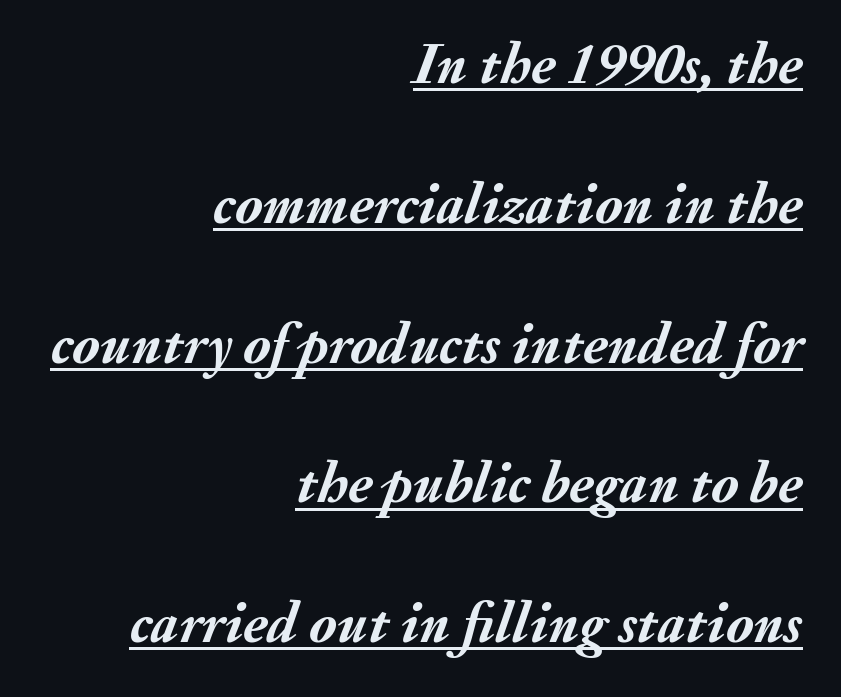
You could not count columns in this text — the font is proportionally spaced. Quick note: interline space is abundant. All the whitespace from short lines collects on the left. This sample carries an underscore along the baseline area.
